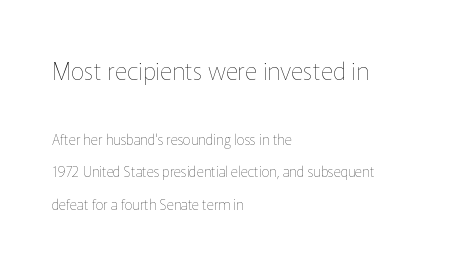
{"italic": "no", "bold": "no", "underline": "no", "align": "left", "line_spacing": "loose", "line_spacing_ratio": 2.35, "letter_spacing": "normal", "letter_spacing_em": 0.0, "larger_block": "first", "size_ratio": 1.71, "glyph_px": 24}
